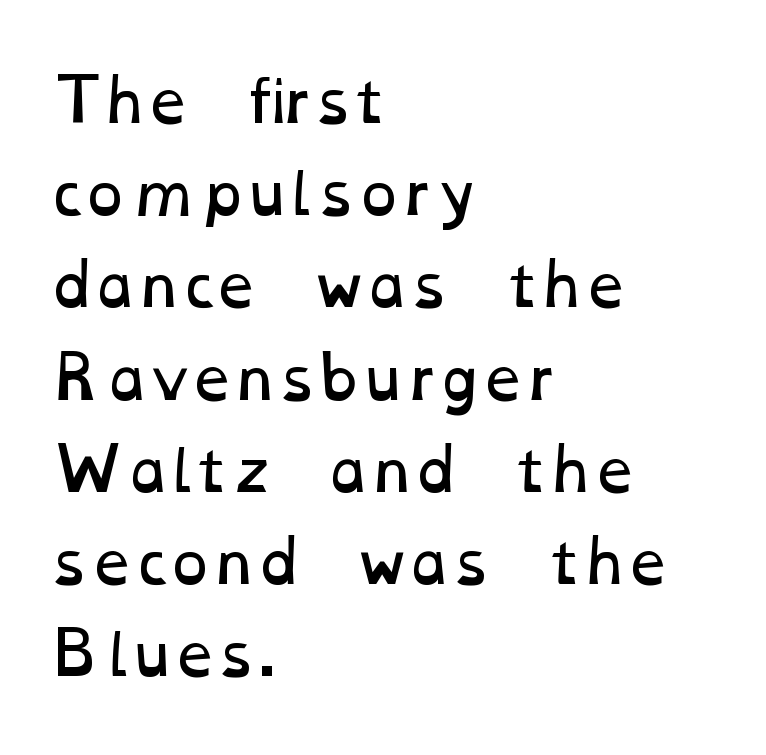
Check the space under the baseline: it is left empty. The passage shown is typed in a proportional face where columns would drift. Whoever set this chose a conventional vertical rhythm. The tracking reads as untouched default to a designer's eye. This rendering uses left alignment, leaving the right contour irregular.
